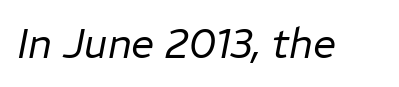
Proportional: the letters do not fall into vertical columns. Underline: absent. Look at the tracking — it's just the regular setting, nothing added. Italic: yes, the glyphs are oblique. The characters are drawn with everyday or finer stroke widths.
